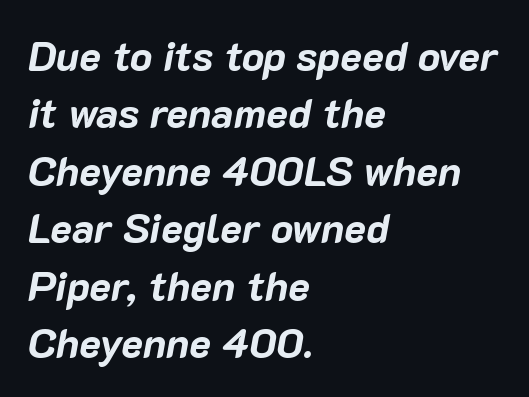
Notice how the passage keeps a crisp vertical edge on the left only. Typographic density is high because the face is bold. Posture: slanted. Honestly, there is no underline to notice here at all. Words appear dense and cohesive because spacing is normal.
